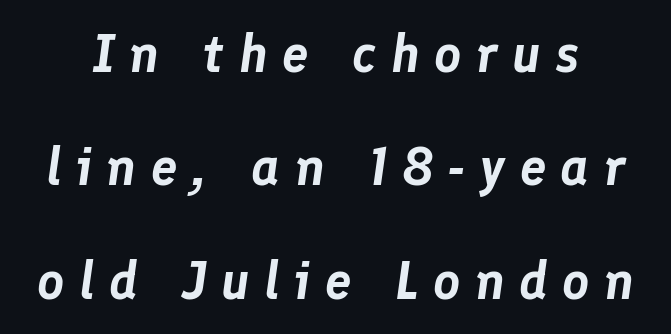
{"italic": "yes", "lean": "right", "slant_degrees": 8, "width": "normal", "stroke_contrast": "low", "x_height": "medium", "monospaced": "no", "underline": "no", "line_spacing": "loose", "line_spacing_ratio": 2.14, "letter_spacing": "wide", "letter_spacing_em": 0.27, "glyph_px": 53}
